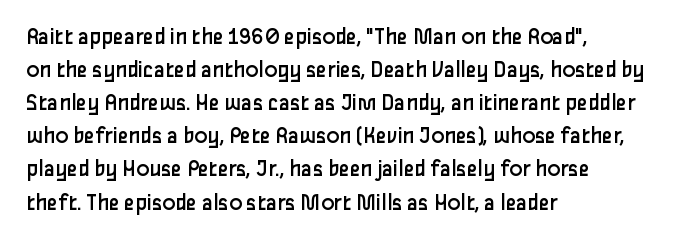
Horizontally, the lines are justified to the leading edge only. A roman cut, with each character standing at attention. The lines sit at an ordinary, default distance from one another. The font sits on the lighter half of the weight spectrum, regular included. Just letters on the line, the space beneath them empty. Standard letterfit; no display-style spreading of the glyphs.
